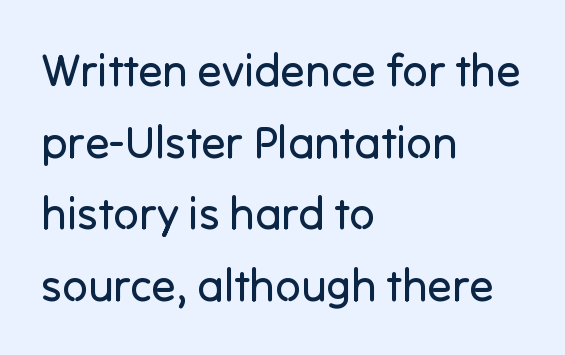
The image shows 45 px regular-weight sans-serif type, upright; set left-aligned, normal line spacing (1.59x), normal letter spacing, not underlined; low stroke contrast and a medium x-height.
